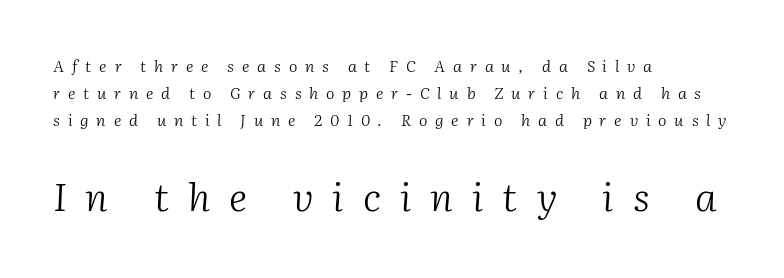
Q: Is the text bold? A: No.
Q: Is the text italic (slanted)? A: Yes, it leans right by about 2 degrees.
Q: Is the typeface a serif or a sans-serif typeface? A: Serif.
Q: Is the text underlined? A: No.
Q: How is the paragraph aligned? A: Left-aligned.
Q: Is the spacing between letters normal or unusually wide? A: Unusually wide.
Q: Is the spacing between lines tight, normal or loose? A: Normal.
Q: Which block of text is set in a larger size, the first (top) or the second (bottom)? A: The second (bottom) one.
Q: Width (condensed, normal, or wide)? A: Normal.
Q: Stroke contrast? A: Medium.
Q: x-height? A: Medium.
Q: Monospaced? A: No.
